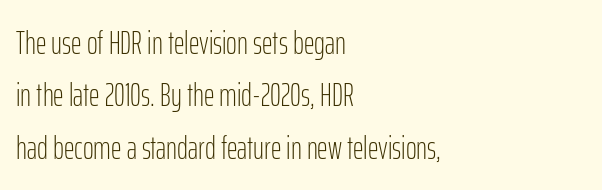
Q: Is the text bold? A: No.
Q: Is the text italic (slanted)? A: No, it is upright.
Q: Is the typeface a serif or a sans-serif typeface? A: Sans-serif.
Q: Is the text underlined? A: No.
Q: How is the paragraph aligned? A: Left-aligned.
Q: Is the spacing between letters normal or unusually wide? A: Normal.
Q: Is the spacing between lines tight, normal or loose? A: Normal.
Q: Width (condensed, normal, or wide)? A: Condensed.
Q: Stroke contrast? A: Low.
Q: x-height? A: Medium.
Q: Monospaced? A: No.
